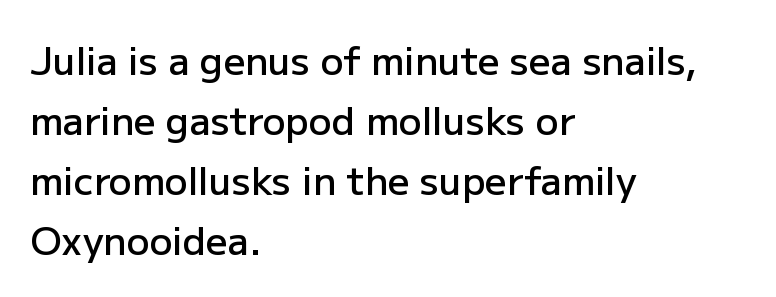
{"serif": "no", "italic": "no", "bold": "semi", "weight": "semibold", "width": "normal", "stroke_contrast": "low", "x_height": "medium", "monospaced": "no", "underline": "no", "align": "left", "line_spacing": "normal", "line_spacing_ratio": 1.58, "letter_spacing": "normal", "letter_spacing_em": 0.0, "glyph_px": 38}
